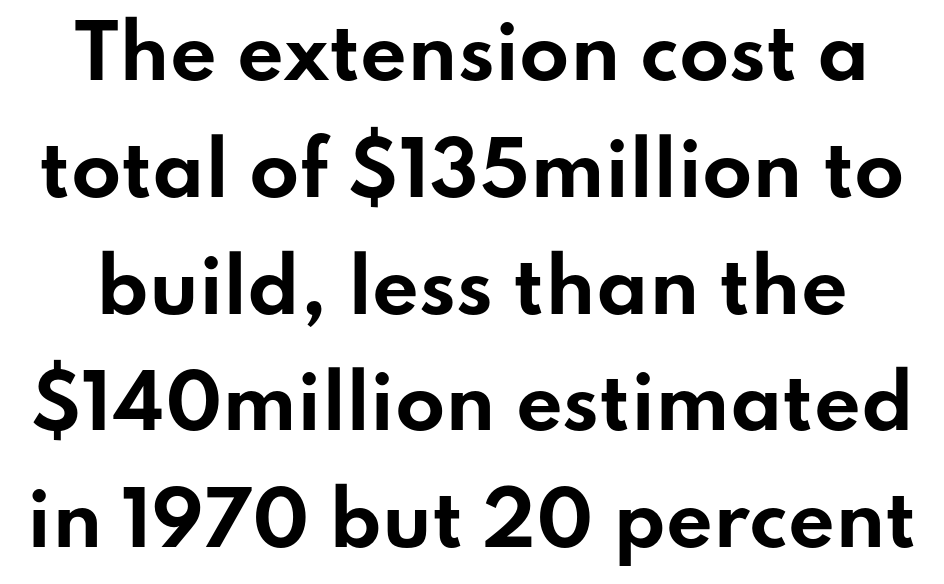
The image shows 73 px bold, wide sans-serif type, upright; set normal line spacing (1.6x), normal letter spacing, not underlined; low stroke contrast and a small x-height.
